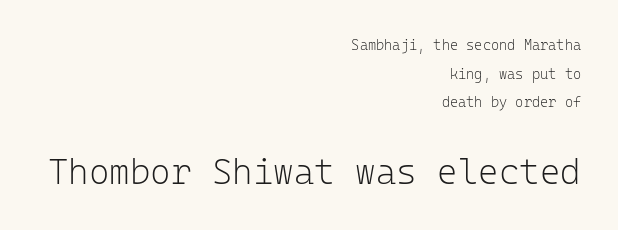
The image shows 35 px light sans-serif type, upright, monospaced; set right-aligned, loose line spacing (2.04x), normal letter spacing, not underlined; the second (bottom) block is 2.5x larger; low stroke contrast and a medium x-height.
